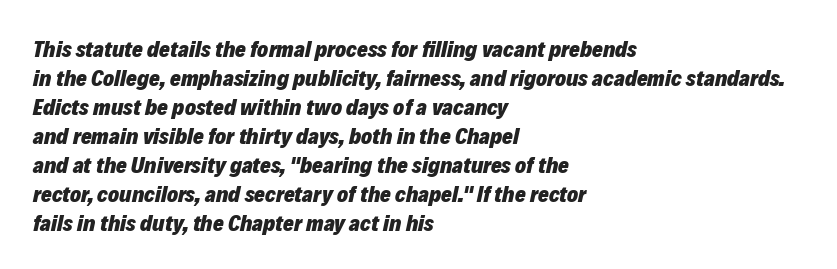
{"italic": "yes", "lean": "right", "slant_degrees": 12, "bold": "yes", "underline": "no", "align": "left", "line_spacing": "normal", "line_spacing_ratio": 1.26, "letter_spacing": "normal", "letter_spacing_em": 0.0, "glyph_px": 23}
